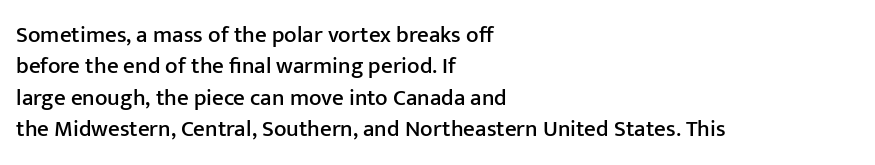
The passage shown is not underscored anywhere. The line texture is even and compact thanks to regular tracking. Nope, not italic — everything's standing straight. Each line starts at the same left margin while the right side varies. Notice how descenders clear the ascenders below comfortably — that's standard leading.
